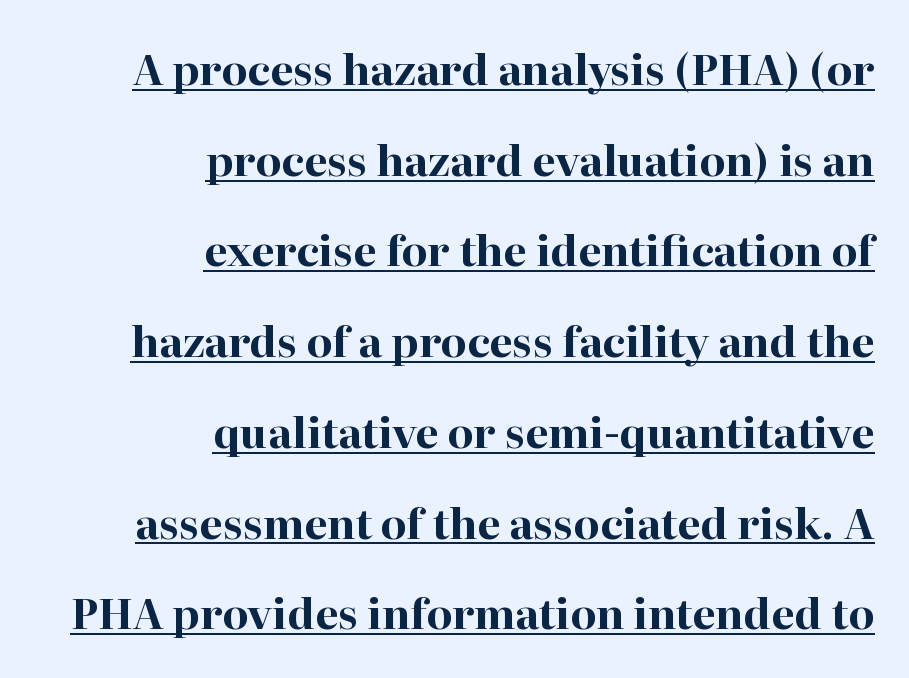
{"serif": "yes", "italic": "no", "bold": "yes", "weight": "bold", "width": "normal", "stroke_contrast": "high", "x_height": "medium", "monospaced": "no", "underline": "yes", "align": "right", "line_spacing": "loose", "line_spacing_ratio": 2.16, "letter_spacing": "normal", "letter_spacing_em": 0.0, "glyph_px": 42}
